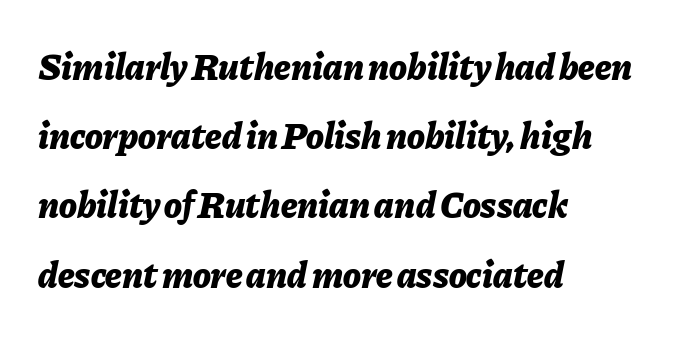
The ragged edge is on the right, which tells us the setting is flush left. On the weight axis this lands at bold, roughly 700. Designer's note — italics engaged. The face used here is proportionally spaced, like ordinary book or web type. Just letters on the line, the space beneath them empty. The horizontal fit of the characters is conventional and even.
